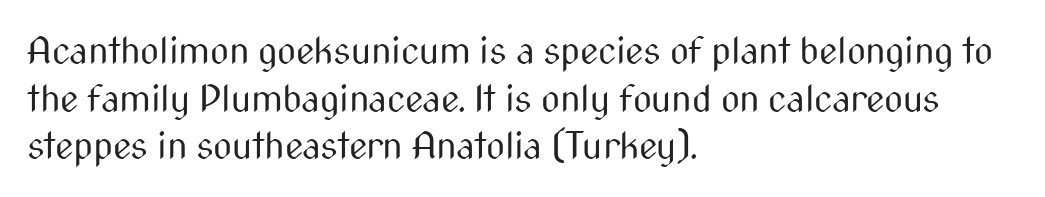
Q: Is the text bold? A: No.
Q: Is the text italic (slanted)? A: No, it is upright.
Q: Is the typeface a serif or a sans-serif typeface? A: Sans-serif.
Q: Is the text underlined? A: No.
Q: How is the paragraph aligned? A: Left-aligned.
Q: Is the spacing between letters normal or unusually wide? A: Normal.
Q: Is the spacing between lines tight, normal or loose? A: Normal.
Q: Width (condensed, normal, or wide)? A: Condensed.
Q: Stroke contrast? A: Medium.
Q: x-height? A: Medium.
Q: Monospaced? A: No.
